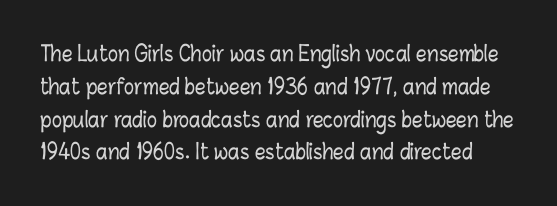
The lines sit at an ordinary, default distance from one another. Short note: letters normally spaced. Beneath every word, the page is bare. The type sits square on the baseline with zero lean.
